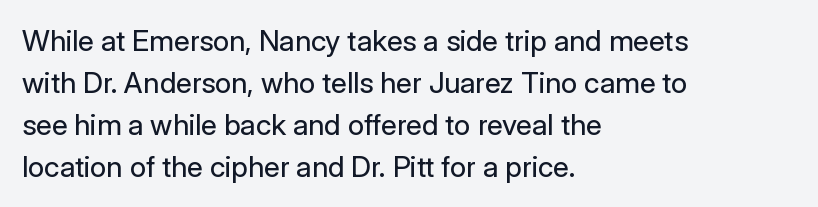
{"serif": "no", "italic": "no", "bold": "no", "weight": "regular", "width": "normal", "stroke_contrast": "low", "x_height": "medium", "monospaced": "no", "underline": "no", "align": "left", "line_spacing": "normal", "line_spacing_ratio": 1.45, "letter_spacing": "normal", "letter_spacing_em": 0.0, "glyph_px": 29}
